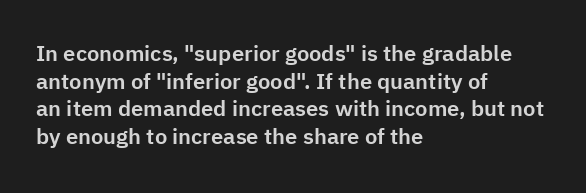
Q: Is the text italic (slanted)? A: No, it is upright.
Q: Is the text underlined? A: No.
Q: How is the paragraph aligned? A: Left-aligned.
Q: Is the spacing between letters normal or unusually wide? A: Normal.
Q: Is the spacing between lines tight, normal or loose? A: Normal.
